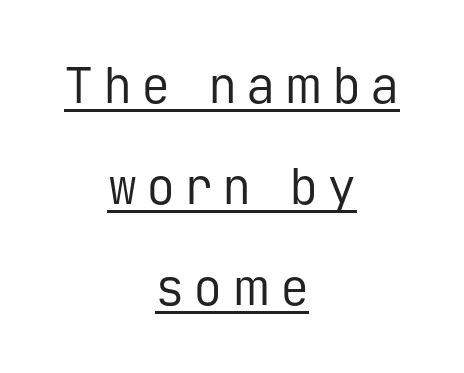
{"serif": "no", "italic": "no", "bold": "no", "weight": "regular", "width": "normal", "stroke_contrast": "low", "x_height": "medium", "monospaced": "yes", "underline": "yes", "align": "center", "line_spacing": "loose", "line_spacing_ratio": 2.06, "glyph_px": 49}
